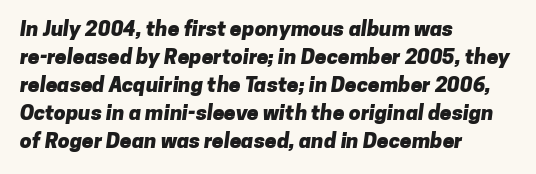
Q: Is the text bold? A: Yes.
Q: Is the text underlined? A: No.
Q: How is the paragraph aligned? A: Left-aligned.
Q: Is the spacing between letters normal or unusually wide? A: Normal.
Q: Is the spacing between lines tight, normal or loose? A: Normal.
